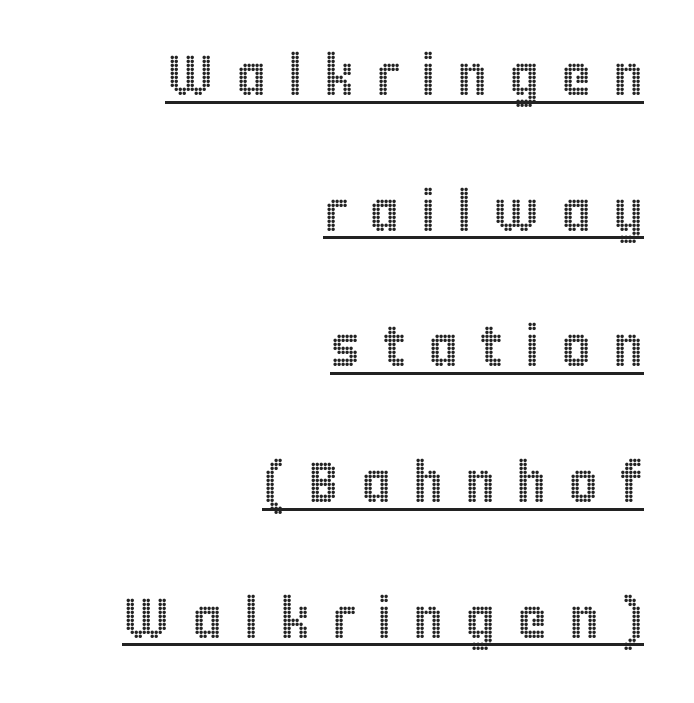
Q: Is the text italic (slanted)? A: No, it is upright.
Q: Is the text underlined? A: Yes.
Q: How is the paragraph aligned? A: Right-aligned.
Q: Is the spacing between letters normal or unusually wide? A: Unusually wide.
Q: Is the spacing between lines tight, normal or loose? A: Loose.
Q: Width (condensed, normal, or wide)? A: Condensed.
Q: x-height? A: Large.
Q: Monospaced? A: No.
